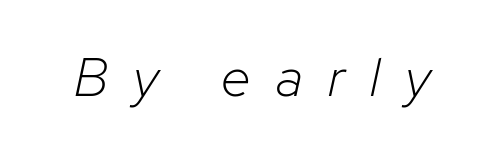
Q: Is the text bold? A: No.
Q: Is the text italic (slanted)? A: Yes, it leans right by about 12 degrees.
Q: Is the text underlined? A: No.
Q: Is the spacing between letters normal or unusually wide? A: Unusually wide.
Q: Width (condensed, normal, or wide)? A: Normal.
Q: Stroke contrast? A: Low.
Q: x-height? A: Medium.
Q: Monospaced? A: No.
